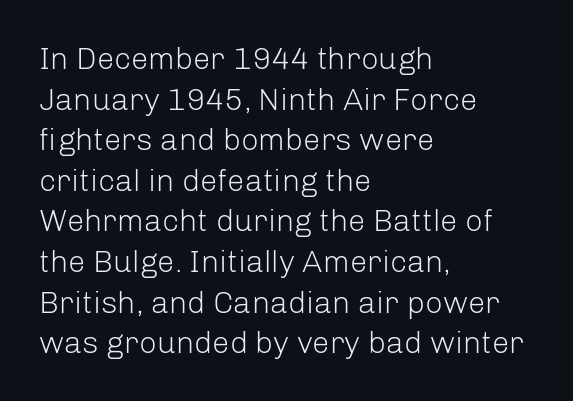
To sum up the face: it is a sans, with no serifs. Tracking value appears to be zero — textbook default spacing. Unbolded letterforms with no extra heft. Here the designer chose a conventional face with non-uniform glyph widths.
